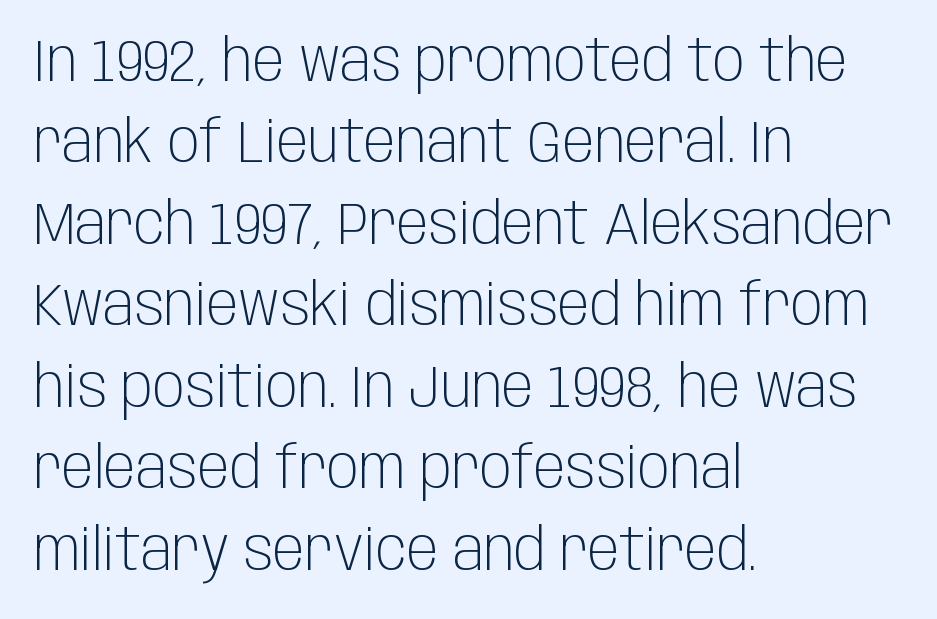
Check the space under the baseline: it is left empty. No feet cap the strokes, marking this as sans-serif type. Italic? Not at all — the glyphs are vertical. One glance says typical: line gaps are just what's usual. There is no visible air inserted between adjacent glyphs. A classic flush-left, rag-right setting is used for this passage.
